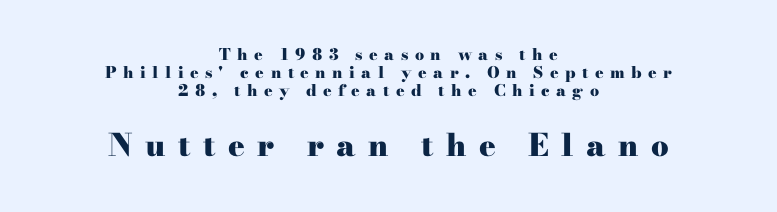
Typographic density is high because the face is bold. The rendering positions every line midway between the sides. Rendered with straight, roman letterforms. You get the small type first, then a jump to larger type.
